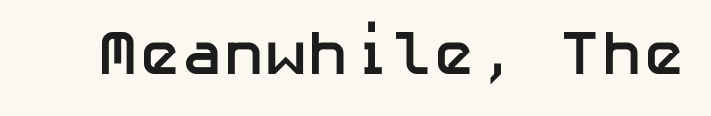
Unmarked baselines from the first word to the last. The type is set solid horizontally, with unmodified tracking. Is there any slant? The stems are plumb. What weight is shown? A full bold with thick strokes. The face used here is a sans, in the tradition of grotesques and geometrics.
